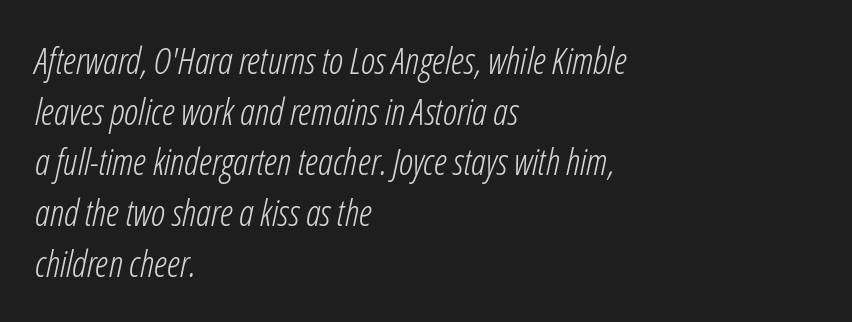
{"italic": "yes", "lean": "right", "slant_degrees": 12, "bold": "no", "weight": "light", "width": "condensed", "stroke_contrast": "low", "x_height": "medium", "monospaced": "no", "underline": "no", "align": "left", "line_spacing": "normal", "line_spacing_ratio": 1.37, "letter_spacing": "normal", "letter_spacing_em": 0.0, "glyph_px": 37}
